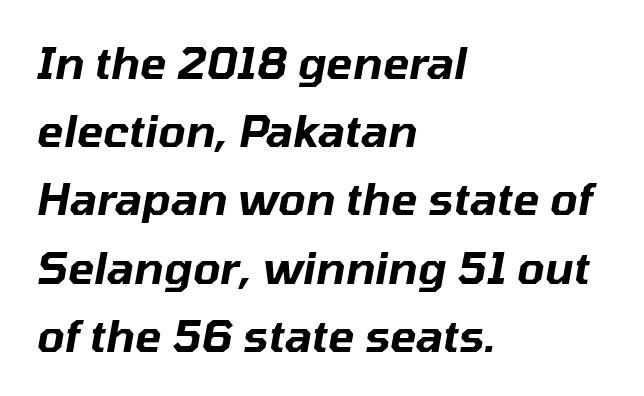
{"italic": "yes", "lean": "right", "slant_degrees": 10, "width": "normal", "stroke_contrast": "low", "x_height": "medium", "monospaced": "no", "underline": "no", "align": "left", "line_spacing": "normal", "line_spacing_ratio": 1.55, "letter_spacing": "normal", "letter_spacing_em": 0.0, "glyph_px": 44}
